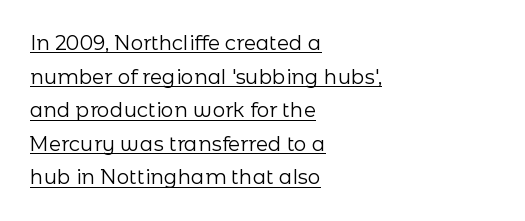
The space between consecutive lines is moderate. A student would call this left alignment; a typographer would say flush left, rag right. The letterforms sit at book weight or below. Ordinary non-slanted type is in use. Default kerning and tracking; the words read as compact shapes. Emphasis is given by a line drawn under the lettering.
